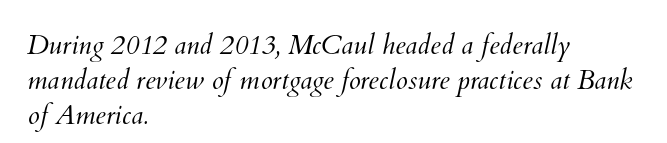
The image shows 27 px text type; set left-aligned, normal line spacing (1.29x), normal letter spacing, not underlined.
